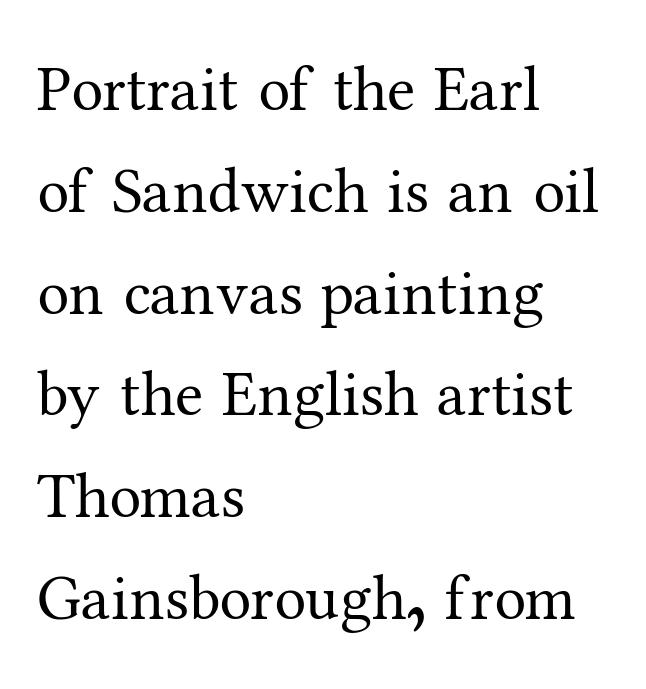
Underline: absent. Every stem runs plumb, perpendicular to the baseline. Each line starts at the same left margin while the right side varies. Words appear dense and cohesive because spacing is normal.
